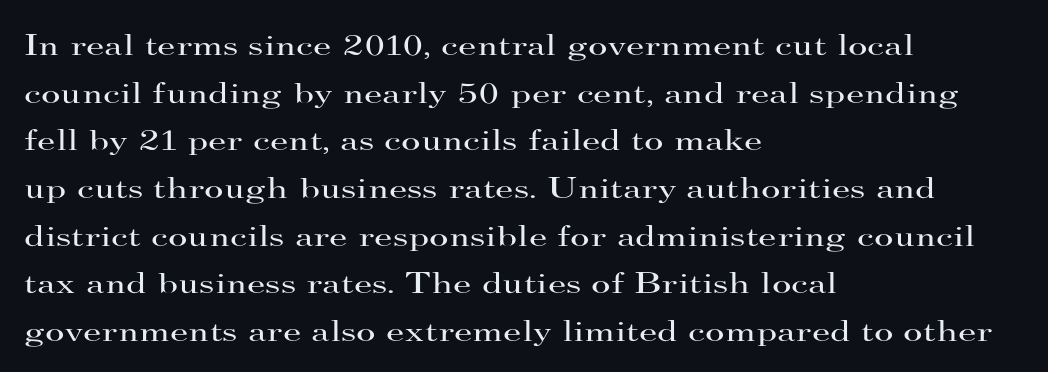
The image shows 30 px regular-weight, wide serif type, upright; set left-aligned, normal line spacing (1.59x), normal letter spacing, not underlined; high stroke contrast and a small x-height.
